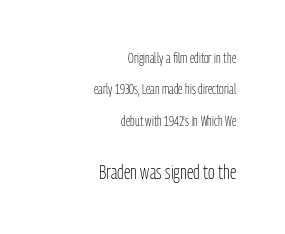
The gap between lines stays unmarked. Vertical spacing — loose. The lower block of text is set noticeably larger than the block above it. Posture: vertical. No extra ink here — the face is not bold.
